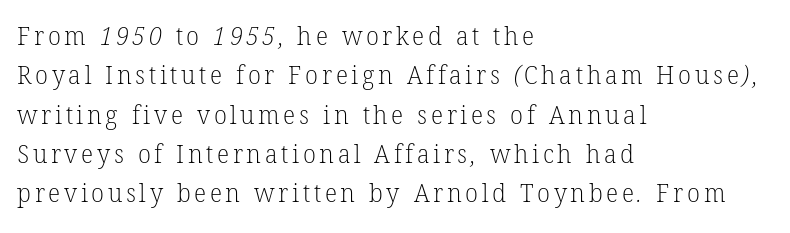
Q: Is the text bold? A: No.
Q: Is the text underlined? A: No.
Q: How is the paragraph aligned? A: Left-aligned.
Q: Is the spacing between lines tight, normal or loose? A: Normal.
